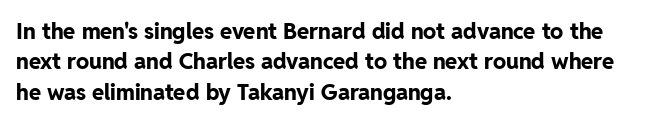
The image shows 22 px bold type, upright; set left-aligned, normal line spacing (1.38x), normal letter spacing, not underlined.
